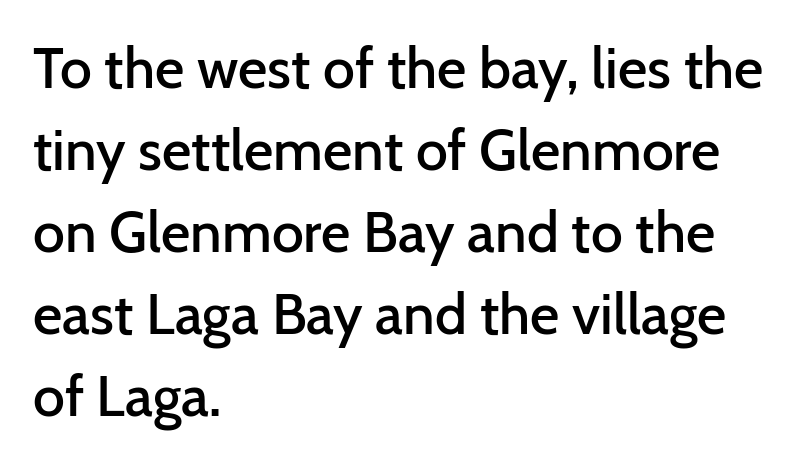
{"serif": "no", "italic": "no", "bold": "semi", "weight": "semibold", "width": "normal", "stroke_contrast": "low", "x_height": "medium", "monospaced": "no", "underline": "no", "align": "left", "line_spacing": "normal", "line_spacing_ratio": 1.44, "letter_spacing": "normal", "letter_spacing_em": 0.0, "glyph_px": 57}
